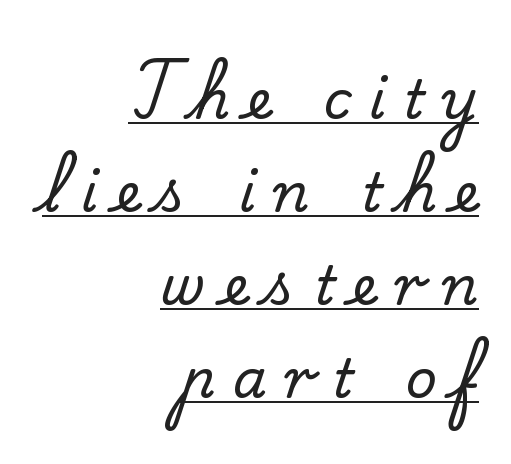
The image shows 54 px serif type; set right-aligned, line spacing 1.72x, unusually wide letter spacing (+0.33 em), underlined; low stroke contrast and a small x-height.
